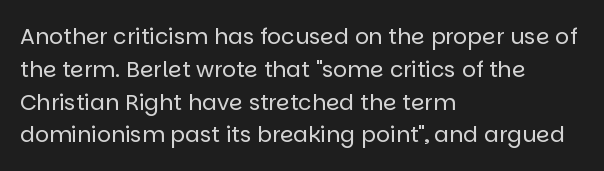
{"italic": "no", "bold": "no", "underline": "no", "align": "left", "line_spacing": "normal", "line_spacing_ratio": 1.49, "letter_spacing": "normal", "letter_spacing_em": 0.0, "glyph_px": 22}
